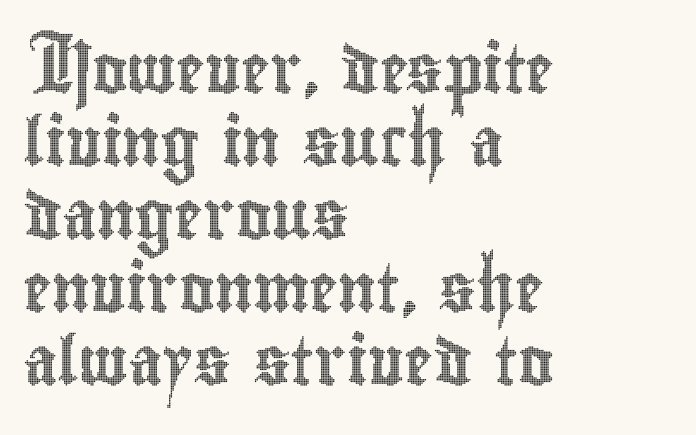
The image shows 48 px condensed type, upright; set left-aligned, normal line spacing (1.52x), normal letter spacing, not underlined; a small x-height.
